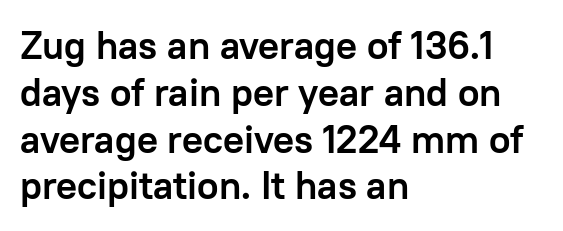
You can tell from the bare stems that sans-serif type was used. The compositor pushed each line to the left boundary. The letterforms sit shoulder to shoulder at normal distance. The letters stand straight up with perfectly vertical stems. What weight is shown? A full bold with thick strokes.
